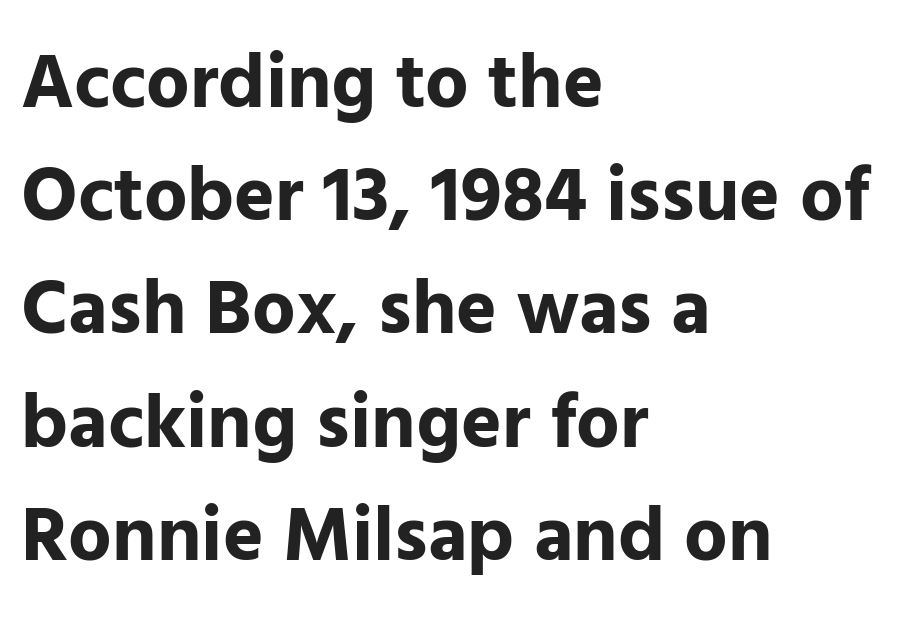
The image shows 77 px bold sans-serif type, upright; set left-aligned, normal line spacing (1.47x), normal letter spacing, not underlined; low stroke contrast and a medium x-height.
